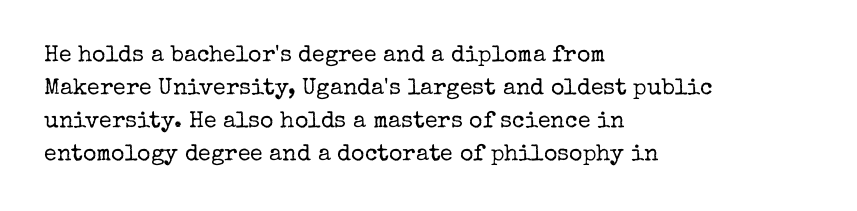
Honestly, the row spacing looks completely unremarkable. Caption: face not bold, strokes unweighted. Posture: vertical. This rendering features lettering with no underline. The setting favours the left margin, as ordinary paragraphs usually do.
